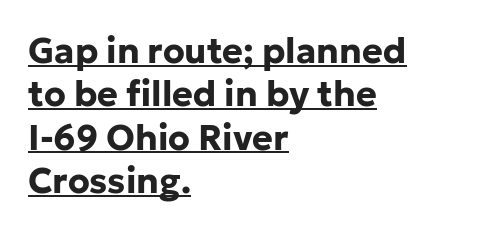
The image shows 35 px bold sans-serif type, upright; set left-aligned, line spacing 1.24x, normal letter spacing, underlined; low stroke contrast and a medium x-height.
